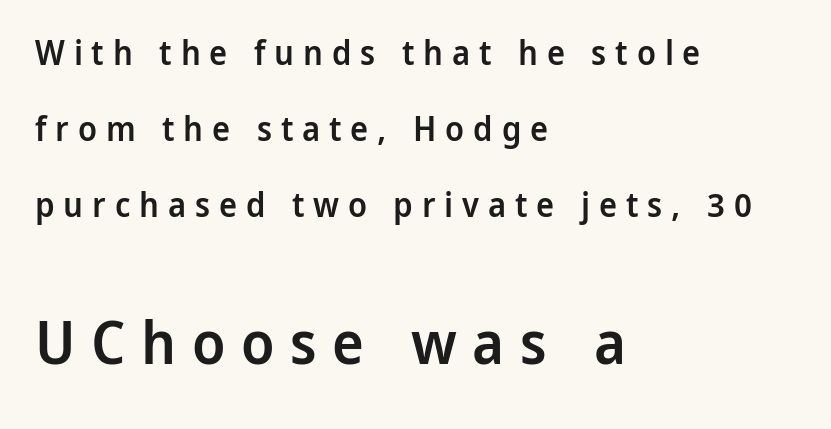
{"serif": "no", "italic": "no", "bold": "semi", "weight": "semibold", "width": "normal", "stroke_contrast": "low", "x_height": "medium", "monospaced": "no", "underline": "no", "align": "left", "line_spacing": "loose", "line_spacing_ratio": 2.24, "letter_spacing": "wide", "letter_spacing_em": 0.26, "larger_block": "second", "size_ratio": 1.76, "glyph_px": 60}
